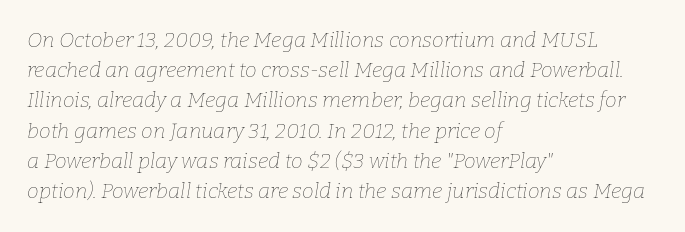
How are the letters spaced? Ordinarily, with no added tracking. This sample keeps an unexceptional amount of space between lines. Nobody drew a line under any word here. Horizontal alignment here is leftward, the default for most running prose. The face looks like a standard text weight, possibly lighter. The passage shown leans; its letterforms are oblique.
